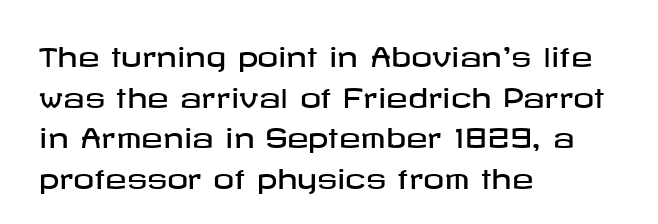
This rendering features lettering with no underline. How are the letters spaced? Ordinarily, with no added tracking. The setting favours the left margin, as ordinary paragraphs usually do. Does the lettering tilt? It doesn't — this is upright. Summary of vertical rhythm: regular, with standard interline spacing.
